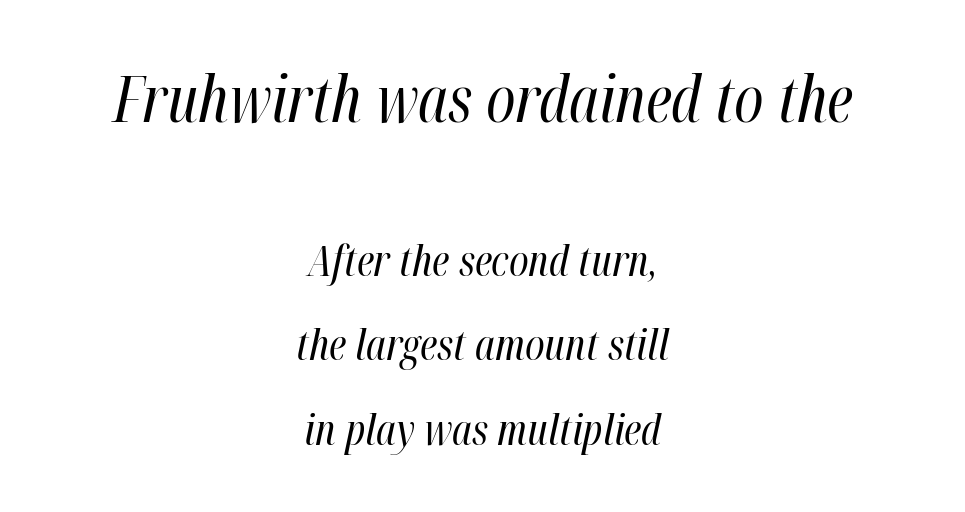
Block one is the big one; block two sits smaller underneath. The area under the type is left untouched. Every row of glyphs is offset so its center matches the block's center. Here the designer chose a conventional face with non-uniform glyph widths.
